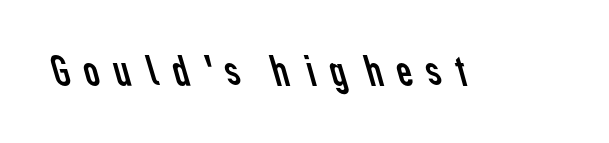
The image shows 44 px regular-weight sans-serif type; set unusually wide letter spacing (+0.22 em), not underlined; low stroke contrast and a medium x-height.
